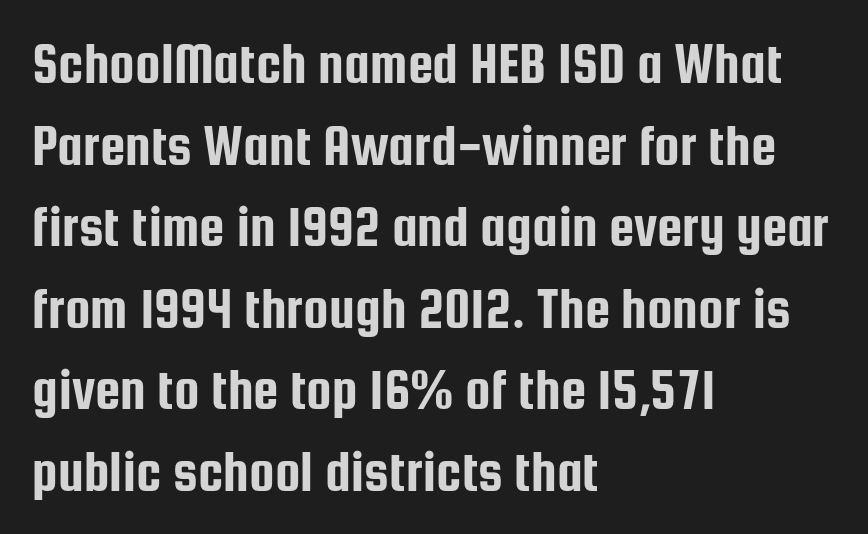
{"serif": "no", "italic": "no", "width": "condensed", "stroke_contrast": "low", "x_height": "medium", "monospaced": "no", "underline": "no", "align": "left", "line_spacing": "normal", "line_spacing_ratio": 1.43, "letter_spacing": "normal", "letter_spacing_em": 0.0, "glyph_px": 57}
